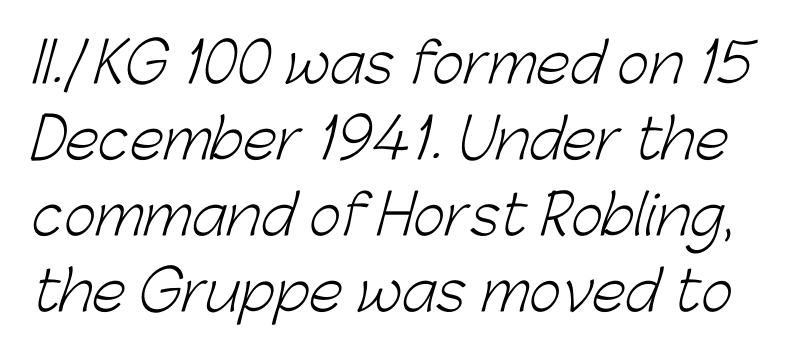
{"serif": "no", "bold": "no", "weight": "light", "width": "normal", "stroke_contrast": "low", "x_height": "medium", "monospaced": "no", "underline": "no", "line_spacing": "normal", "line_spacing_ratio": 1.38, "letter_spacing": "normal", "letter_spacing_em": 0.0, "glyph_px": 55}
